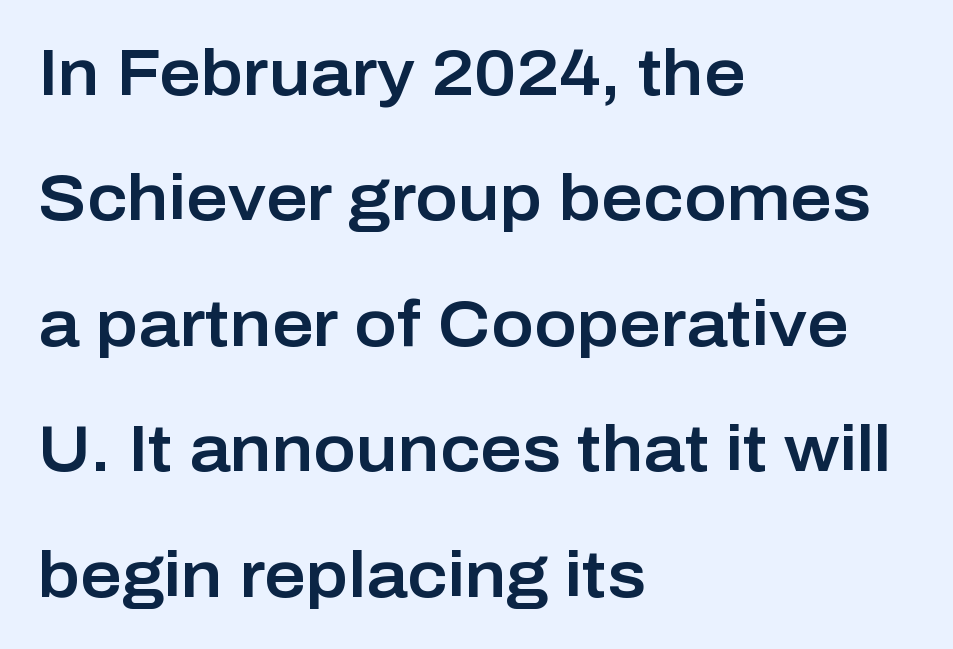
Q: Is the text italic (slanted)? A: No, it is upright.
Q: Is the typeface a serif or a sans-serif typeface? A: Sans-serif.
Q: Is the text underlined? A: No.
Q: How is the paragraph aligned? A: Left-aligned.
Q: Is the spacing between letters normal or unusually wide? A: Normal.
Q: Is the spacing between lines tight, normal or loose? A: Loose.
Q: Width (condensed, normal, or wide)? A: Normal.
Q: Stroke contrast? A: Low.
Q: x-height? A: Medium.
Q: Monospaced? A: No.
